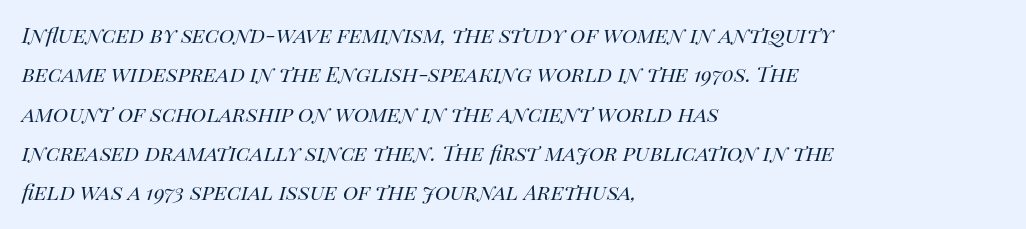
No extra ink here — the face is not bold. Slanted lettering throughout. The rows are spaced the way most documents space them. The paragraph has a hard left edge and a soft right edge. The strip under each line holds only bare page. Nothing unusual about the tracking: characters are spaced as the font intends.
